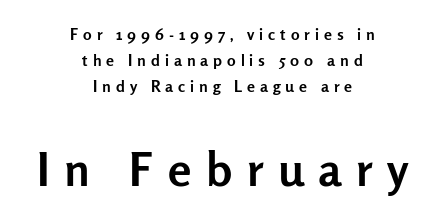
Q: Is the text bold? A: Yes.
Q: Is the text italic (slanted)? A: No, it is upright.
Q: Is the typeface a serif or a sans-serif typeface? A: Sans-serif.
Q: Is the text underlined? A: No.
Q: How is the paragraph aligned? A: Centered.
Q: Is the spacing between letters normal or unusually wide? A: Unusually wide.
Q: Is the spacing between lines tight, normal or loose? A: Normal.
Q: Which block of text is set in a larger size, the first (top) or the second (bottom)? A: The second (bottom) one.
Q: Width (condensed, normal, or wide)? A: Normal.
Q: Stroke contrast? A: Low.
Q: x-height? A: Medium.
Q: Monospaced? A: No.
